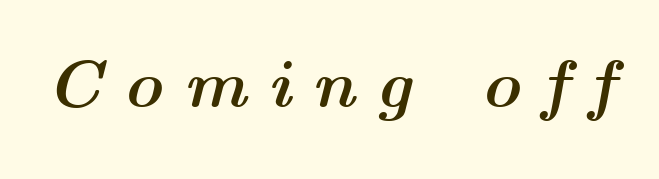
{"italic": "yes", "lean": "right", "slant_degrees": 14, "bold": "yes", "weight": "semibold", "width": "wide", "stroke_contrast": "medium", "x_height": "medium", "monospaced": "no", "underline": "no", "letter_spacing": "wide", "letter_spacing_em": 0.31, "glyph_px": 67}
